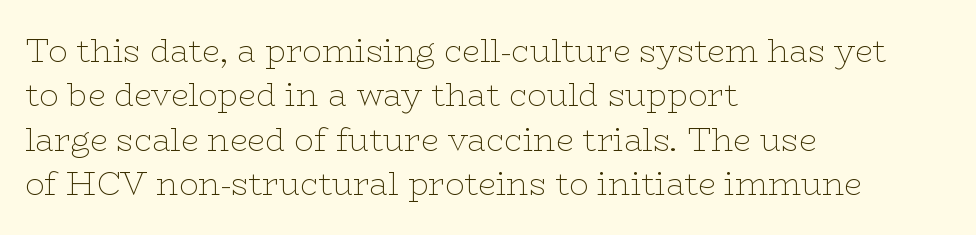
Q: Is the text bold? A: No.
Q: Is the text italic (slanted)? A: No, it is upright.
Q: Is the typeface a serif or a sans-serif typeface? A: Serif.
Q: Is the text underlined? A: No.
Q: How is the paragraph aligned? A: Left-aligned.
Q: Is the spacing between letters normal or unusually wide? A: Normal.
Q: Is the spacing between lines tight, normal or loose? A: Normal.
Q: Width (condensed, normal, or wide)? A: Wide.
Q: Stroke contrast? A: Low.
Q: x-height? A: Medium.
Q: Monospaced? A: No.
